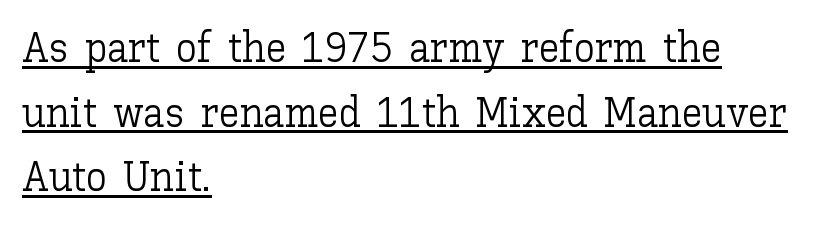
The image shows 42 px light type, upright; set left-aligned, normal line spacing (1.54x), normal letter spacing, underlined; low stroke contrast and a medium x-height.
